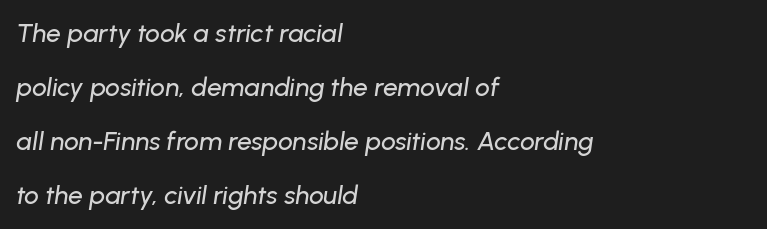
Where is the straight margin? On the left. This sample uses an oblique cut, with every glyph tilted off the vertical. Between one letter and the next there's only the usual sliver of space. Vertical spacing — loose. The space directly below the letters is spotless.
